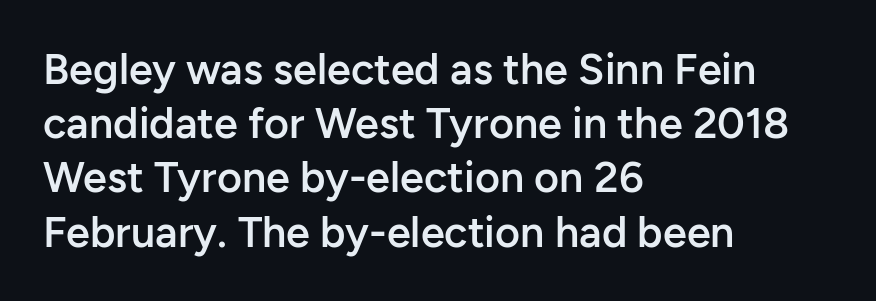
{"serif": "no", "italic": "no", "bold": "semi", "weight": "semibold", "width": "normal", "stroke_contrast": "low", "x_height": "medium", "monospaced": "no", "underline": "no", "align": "left", "line_spacing": "normal", "line_spacing_ratio": 1.26, "letter_spacing": "normal", "letter_spacing_em": 0.0, "glyph_px": 43}
